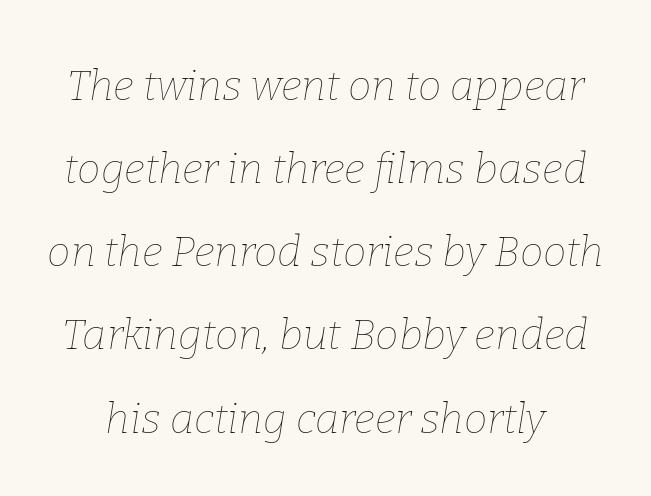
Each stroke keeps to a modest, everyday thickness or less. This rendering leaves character spacing at its baseline value. The text carries the slant typical of an italic or oblique font. If you measured baseline to baseline, you'd find a long distance. Is this a fixed-width face? No — the glyphs have proportional, varying widths. Just letters on the line, the space beneath them empty.
